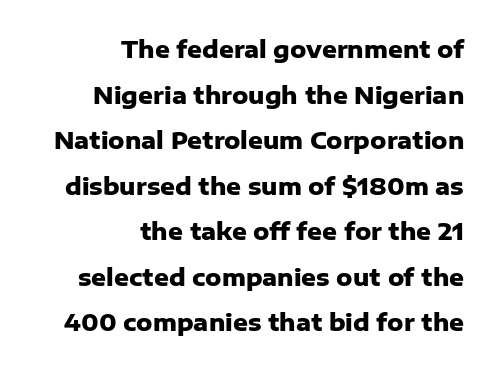
Strong, thick strokes mark this as bold type. A typesetter would mark this as roman, not italic. Line endings align vertically; line beginnings do not. Vertical spacing — loose. How are the letters spaced? Ordinarily, with no added tracking. Rule under the text: the space is simply empty.
